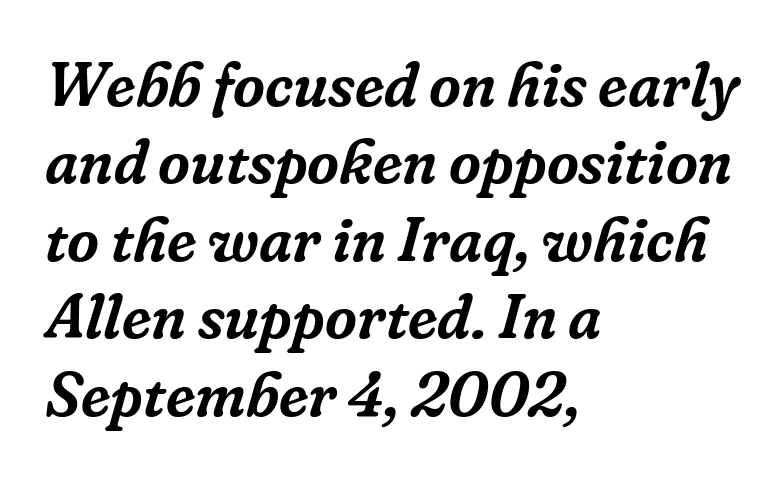
Q: Is the text italic (slanted)? A: Yes, it leans right by about 16 degrees.
Q: Is the typeface a serif or a sans-serif typeface? A: Serif.
Q: Is the text underlined? A: No.
Q: How is the paragraph aligned? A: Left-aligned.
Q: Is the spacing between letters normal or unusually wide? A: Normal.
Q: Is the spacing between lines tight, normal or loose? A: Normal.
Q: Width (condensed, normal, or wide)? A: Normal.
Q: Stroke contrast? A: Low.
Q: x-height? A: Medium.
Q: Monospaced? A: No.
